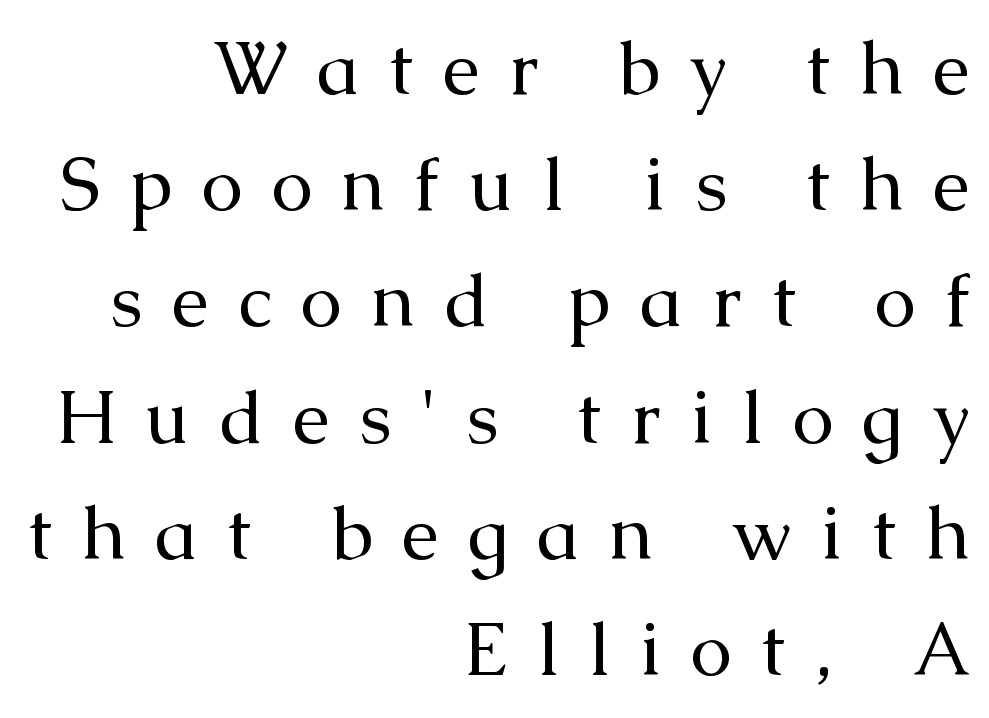
{"serif": "yes", "italic": "no", "bold": "no", "weight": "regular", "width": "normal", "stroke_contrast": "medium", "x_height": "medium", "monospaced": "no", "underline": "no", "align": "right", "line_spacing": "normal", "line_spacing_ratio": 1.55, "letter_spacing": "wide", "letter_spacing_em": 0.39, "glyph_px": 75}
